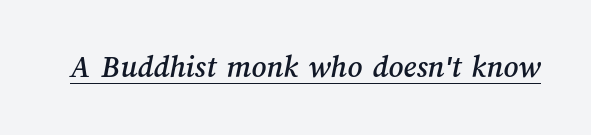
Q: Is the text underlined? A: Yes.
Q: Is the spacing between letters normal or unusually wide? A: Normal.
Q: Width (condensed, normal, or wide)? A: Normal.
Q: Stroke contrast? A: Medium.
Q: x-height? A: Medium.
Q: Monospaced? A: No.
